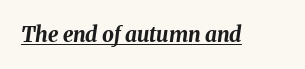
The image shows 21 px bold type, italic (leaning right); set normal letter spacing, underlined.
